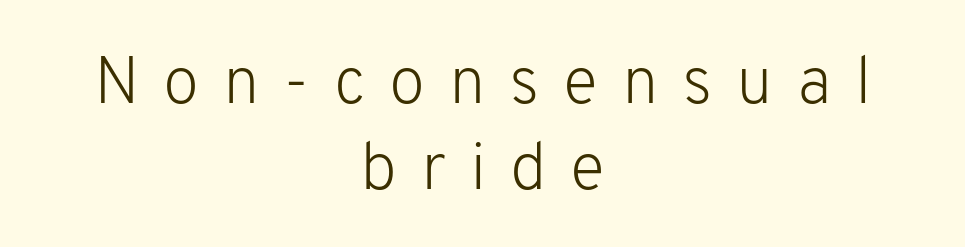
Typeset on center — no edge is straight. Ascenders rise straight up at ninety degrees. Here the designer chose a conventional face with non-uniform glyph widths. The line texture is sparse and dotted thanks to wide tracking. Serif or sans? Sans — the stroke terminals are bare. The weight tops out at a normal text grade.
